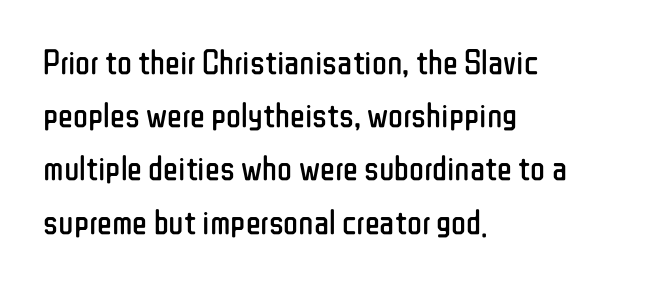
{"serif": "no", "italic": "no", "bold": "no", "weight": "regular", "width": "condensed", "stroke_contrast": "low", "x_height": "medium", "monospaced": "no", "underline": "no", "align": "left", "line_spacing": "normal", "line_spacing_ratio": 1.52, "letter_spacing": "normal", "letter_spacing_em": 0.0, "glyph_px": 35}
